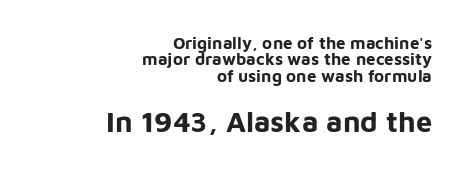
The image shows 29 px bold sans-serif type, upright; set right-aligned, tight line spacing (0.96x), normal letter spacing, not underlined; the second (bottom) block is 1.71x larger; low stroke contrast and a medium x-height.
